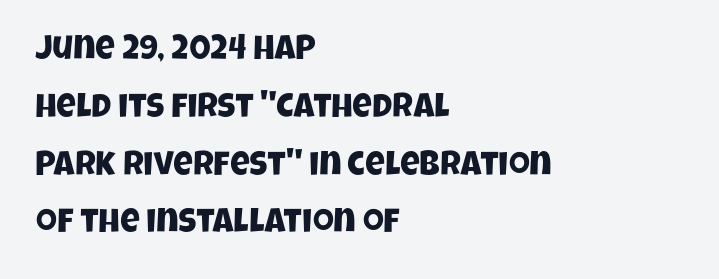
{"serif": "no", "width": "condensed", "stroke_contrast": "low", "x_height": "large", "monospaced": "no", "underline": "no", "align": "left", "line_spacing": "normal", "line_spacing_ratio": 1.7, "letter_spacing": "normal", "letter_spacing_em": 0.0, "glyph_px": 34}
